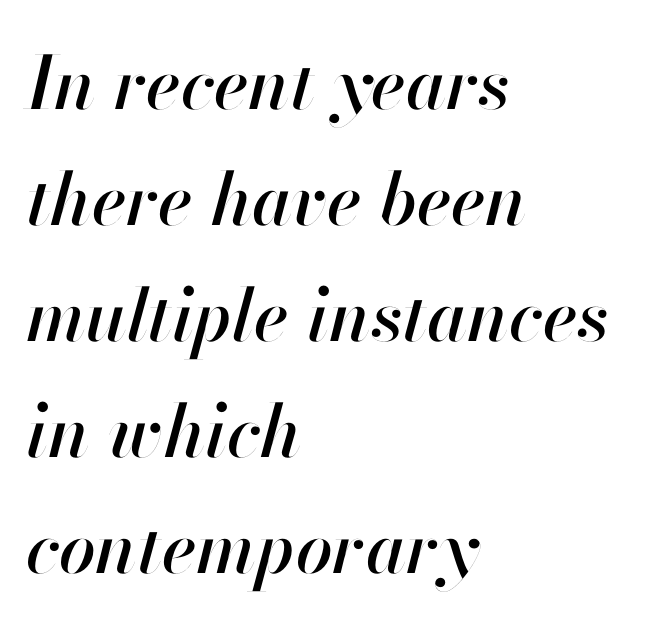
The image shows 73 px text type, italic (leaning right); set left-aligned, normal line spacing (1.59x), normal letter spacing, not underlined; high stroke contrast and a small x-height.
